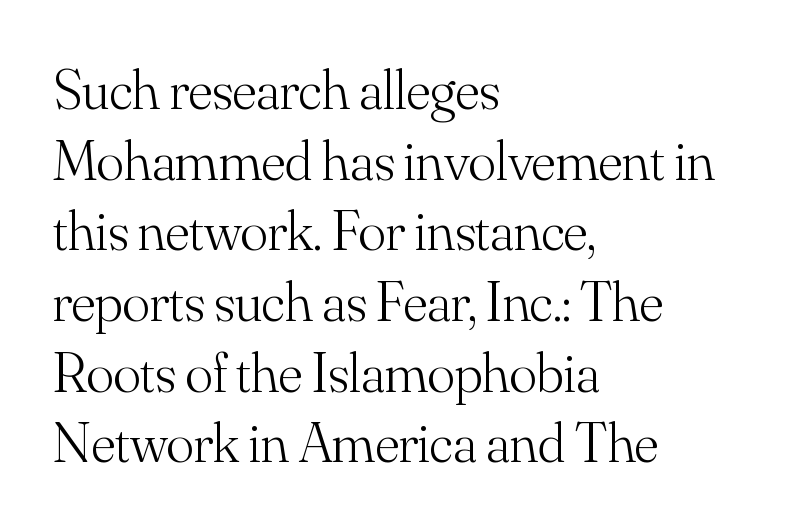
{"serif": "yes", "italic": "no", "bold": "no", "weight": "light", "width": "normal", "stroke_contrast": "medium", "x_height": "small", "monospaced": "no", "underline": "no", "align": "left", "line_spacing_ratio": 1.24, "letter_spacing": "normal", "letter_spacing_em": 0.0, "glyph_px": 57}
